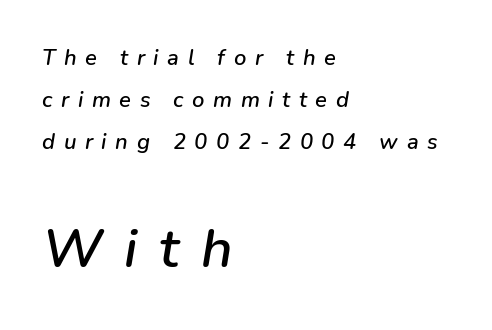
{"italic": "yes", "lean": "right", "slant_degrees": 9, "width": "normal", "stroke_contrast": "low", "x_height": "medium", "monospaced": "no", "underline": "no", "align": "left", "line_spacing": "loose", "line_spacing_ratio": 1.9, "letter_spacing": "wide", "letter_spacing_em": 0.39, "larger_block": "second", "size_ratio": 2.5, "glyph_px": 55}
